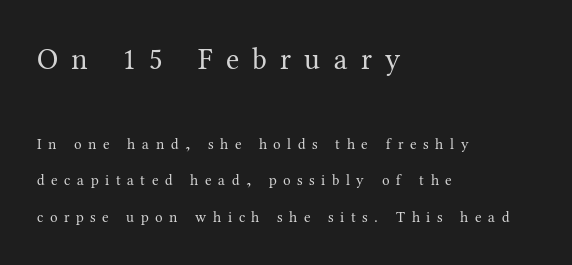
Q: Is the text bold? A: No.
Q: Is the text italic (slanted)? A: No, it is upright.
Q: Is the typeface a serif or a sans-serif typeface? A: Serif.
Q: Is the text underlined? A: No.
Q: How is the paragraph aligned? A: Left-aligned.
Q: Is the spacing between letters normal or unusually wide? A: Unusually wide.
Q: Is the spacing between lines tight, normal or loose? A: Loose.
Q: Which block of text is set in a larger size, the first (top) or the second (bottom)? A: The first (top) one.
Q: Width (condensed, normal, or wide)? A: Normal.
Q: Stroke contrast? A: Medium.
Q: x-height? A: Medium.
Q: Monospaced? A: No.
